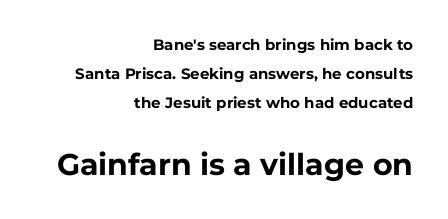
This block would shrink considerably if given ordinary leading; it's expanded now. In terms of letterspacing, this is plain default setting. These two chunks differ in scale, with the bottom chunk taking the larger measure. Thick stems and heavy bowls — unmistakably bold.
